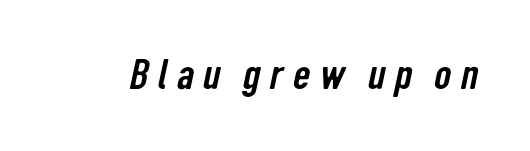
The rendering shows plain stroke endings on the letterforms — a sans-serif design. Does extra space separate the letters? Yes, quite a lot of it. Character widths vary here, with narrow letters taking less room than wide ones. Just letters on the line, the space beneath them empty.
